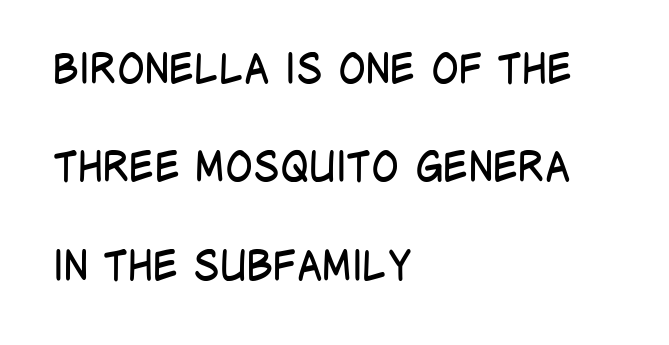
Q: Is the text bold? A: No.
Q: Is the text italic (slanted)? A: No, it is upright.
Q: Is the typeface a serif or a sans-serif typeface? A: Sans-serif.
Q: Is the text underlined? A: No.
Q: How is the paragraph aligned? A: Left-aligned.
Q: Is the spacing between letters normal or unusually wide? A: Normal.
Q: Is the spacing between lines tight, normal or loose? A: Loose.
Q: Width (condensed, normal, or wide)? A: Condensed.
Q: Stroke contrast? A: Low.
Q: x-height? A: Large.
Q: Monospaced? A: No.
